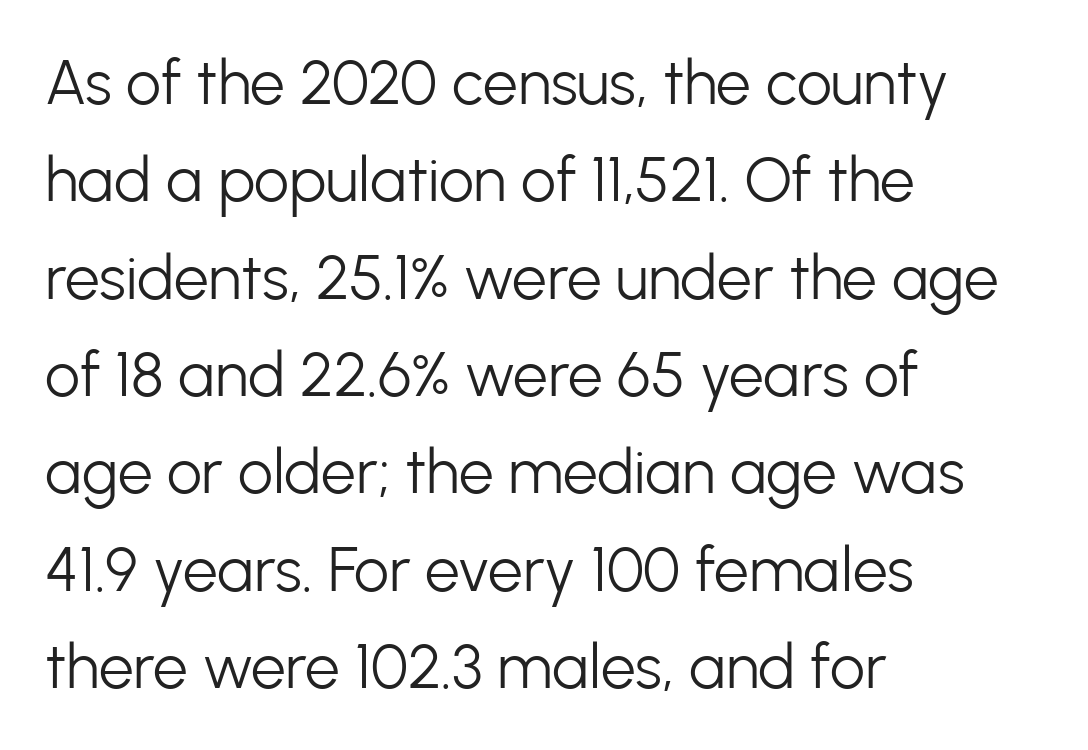
Q: Is the text bold? A: No.
Q: Is the text italic (slanted)? A: No, it is upright.
Q: Is the typeface a serif or a sans-serif typeface? A: Sans-serif.
Q: Is the text underlined? A: No.
Q: How is the paragraph aligned? A: Left-aligned.
Q: Is the spacing between letters normal or unusually wide? A: Normal.
Q: Is the spacing between lines tight, normal or loose? A: Normal.
Q: Width (condensed, normal, or wide)? A: Normal.
Q: Stroke contrast? A: Low.
Q: x-height? A: Medium.
Q: Monospaced? A: No.
